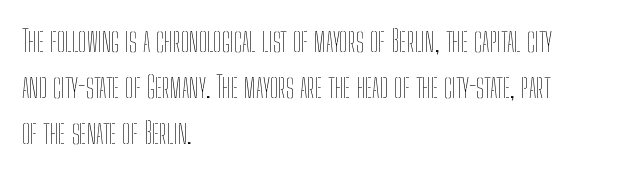
{"italic": "no", "bold": "no", "weight": "thin", "width": "condensed", "stroke_contrast": "low", "x_height": "medium", "monospaced": "no", "underline": "no", "align": "left", "line_spacing": "normal", "line_spacing_ratio": 1.54, "letter_spacing": "normal", "letter_spacing_em": 0.0, "glyph_px": 30}
